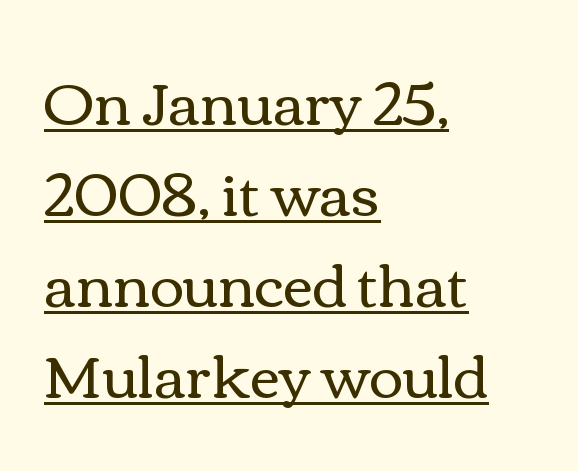
{"italic": "no", "bold": "no", "weight": "regular", "width": "wide", "x_height": "medium", "monospaced": "no", "underline": "yes", "align": "left", "line_spacing": "normal", "line_spacing_ratio": 1.57, "letter_spacing": "normal", "letter_spacing_em": 0.0, "glyph_px": 58}
